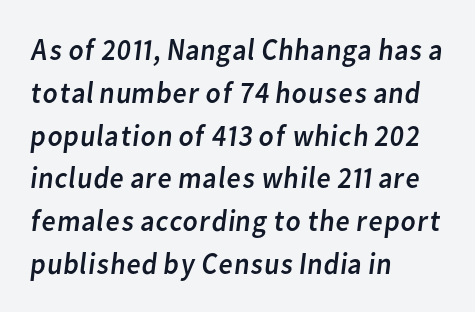
The image shows 31 px regular-weight sans-serif type; set left-aligned, normal line spacing (1.38x), normal letter spacing, not underlined; low stroke contrast and a medium x-height.
